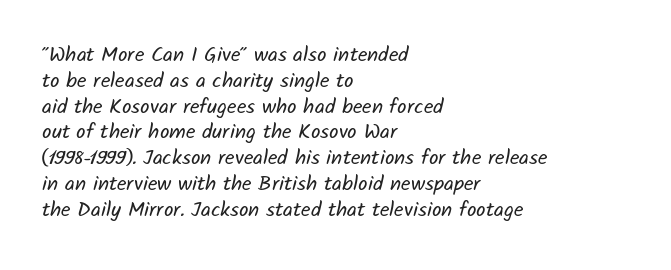
Q: Is the text bold? A: No.
Q: Is the text underlined? A: No.
Q: How is the paragraph aligned? A: Left-aligned.
Q: Is the spacing between letters normal or unusually wide? A: Normal.
